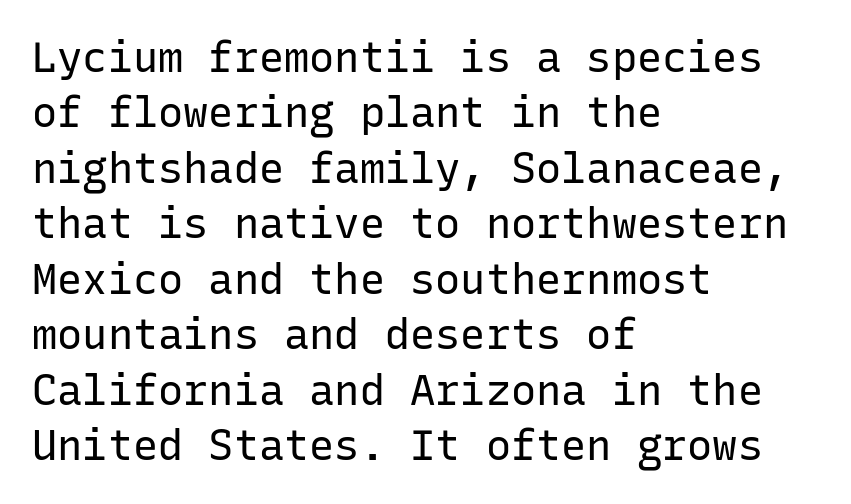
Q: Is the text bold? A: No.
Q: Is the text italic (slanted)? A: No, it is upright.
Q: Is the typeface a serif or a sans-serif typeface? A: Sans-serif.
Q: Is the text underlined? A: No.
Q: How is the paragraph aligned? A: Left-aligned.
Q: Is the spacing between letters normal or unusually wide? A: Normal.
Q: Is the spacing between lines tight, normal or loose? A: Normal.
Q: Width (condensed, normal, or wide)? A: Normal.
Q: Stroke contrast? A: Low.
Q: x-height? A: Medium.
Q: Monospaced? A: Yes.
